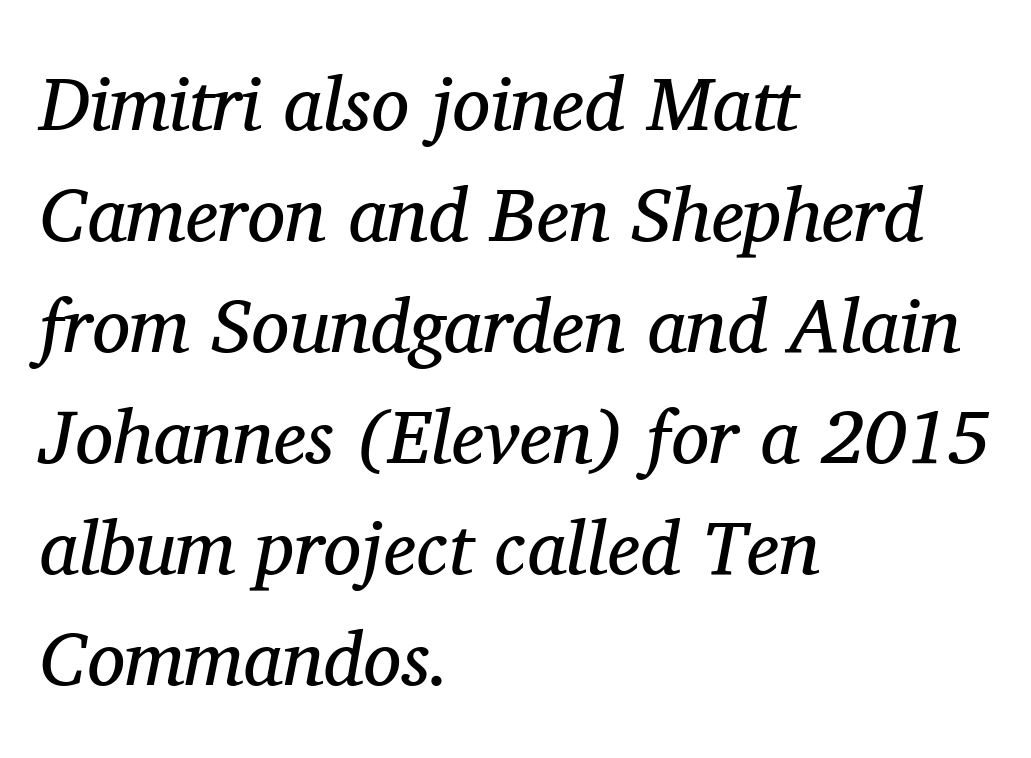
The rendering uses natural spacing where letterforms have individual widths. Each word holds together tightly as a unit, with standard inter-letter gaps. Decoration check: the copy has no underline. No heavy texture on the line: the type isn't bold. The passage is arranged the way most books set body copy — flush left.
